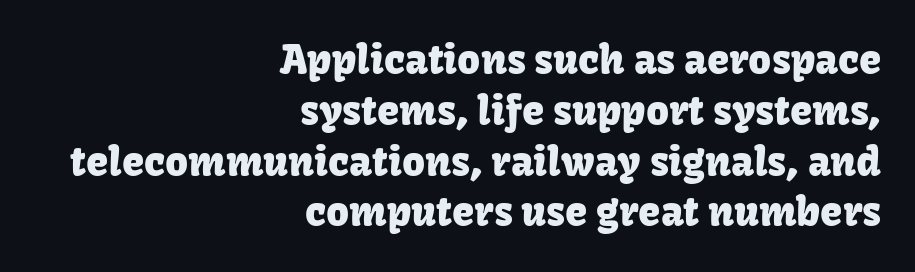
The image shows 40 px sans-serif type, upright; set right-aligned, normal line spacing (1.27x), normal letter spacing, not underlined; low stroke contrast and a medium x-height.
